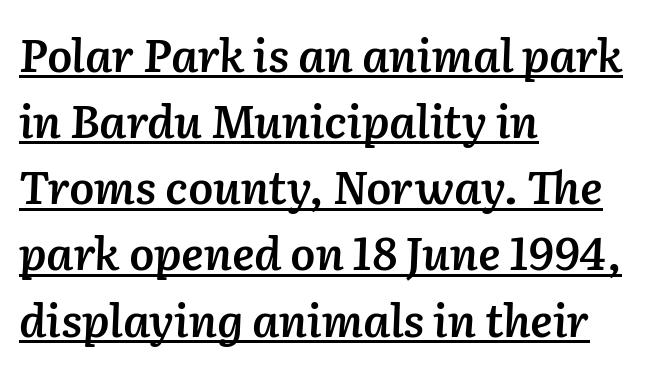
Q: Is the text bold? A: Semi-bold.
Q: Is the text italic (slanted)? A: Yes, it leans right by about 2 degrees.
Q: Is the text underlined? A: Yes.
Q: How is the paragraph aligned? A: Left-aligned.
Q: Is the spacing between letters normal or unusually wide? A: Normal.
Q: Is the spacing between lines tight, normal or loose? A: Normal.
Q: Width (condensed, normal, or wide)? A: Normal.
Q: Stroke contrast? A: Low.
Q: x-height? A: Medium.
Q: Monospaced? A: No.
